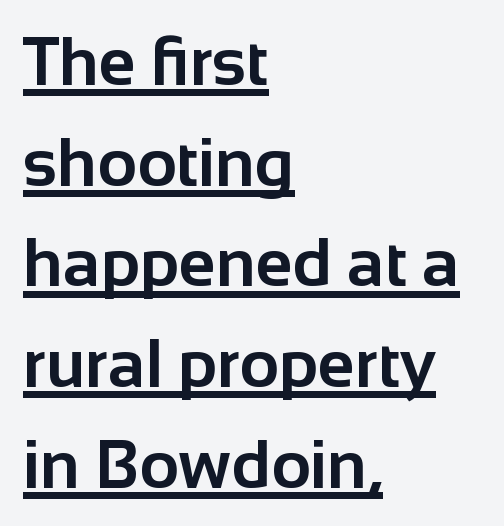
{"serif": "no", "italic": "no", "bold": "yes", "weight": "bold", "width": "normal", "stroke_contrast": "low", "x_height": "medium", "monospaced": "no", "underline": "yes", "align": "left", "line_spacing": "normal", "line_spacing_ratio": 1.48, "letter_spacing": "normal", "letter_spacing_em": 0.0, "glyph_px": 68}
